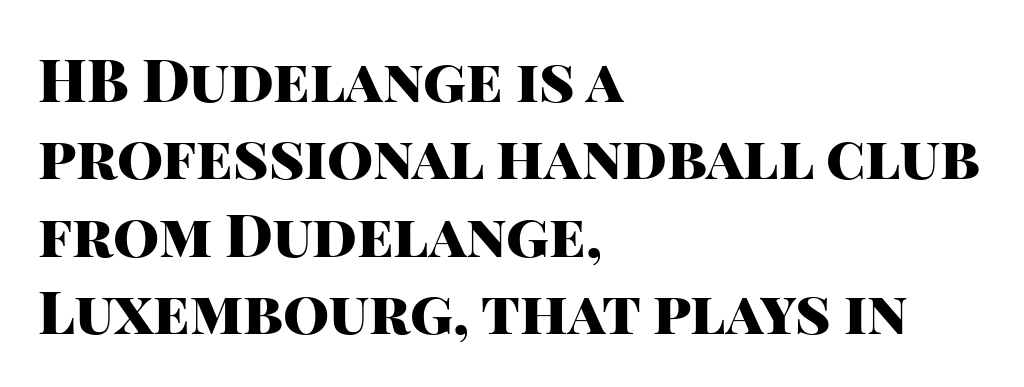
{"serif": "no", "italic": "no", "bold": "yes", "weight": "heavy", "width": "normal", "stroke_contrast": "high", "x_height": "large", "monospaced": "no", "underline": "no", "align": "left", "line_spacing": "normal", "line_spacing_ratio": 1.31, "letter_spacing": "normal", "letter_spacing_em": 0.0, "glyph_px": 59}
